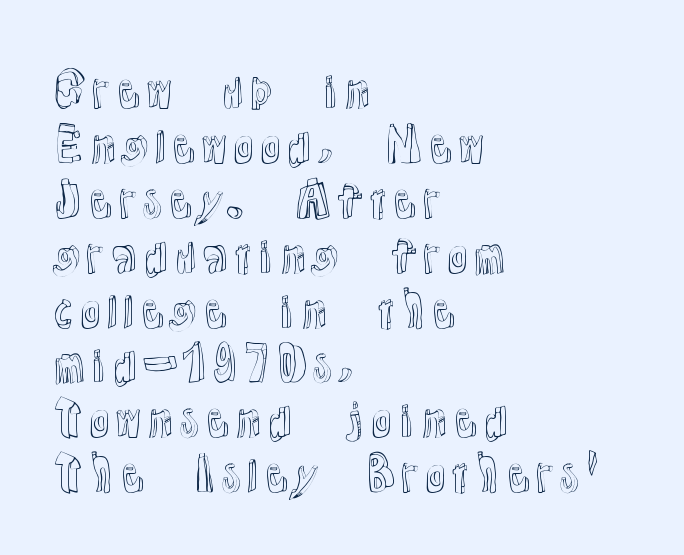
Q: Is the text italic (slanted)? A: No, it is upright.
Q: Is the text underlined? A: No.
Q: How is the paragraph aligned? A: Left-aligned.
Q: Is the spacing between letters normal or unusually wide? A: Normal.
Q: Width (condensed, normal, or wide)? A: Normal.
Q: x-height? A: Medium.
Q: Monospaced? A: No.
